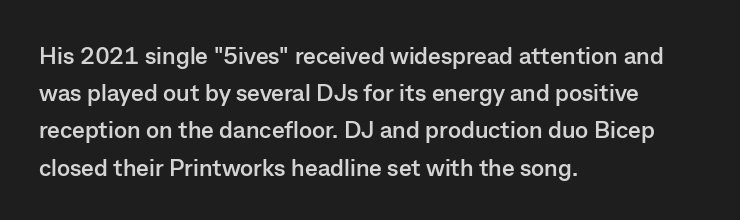
The passage shown has conventional tracking throughout. Underline: absent. The lines in this sample share a left origin and differ only in where they stop. These lines carry a lot of weight — the face is fully bold. Leading: standard. Characters remain perfectly vertical along every line.
